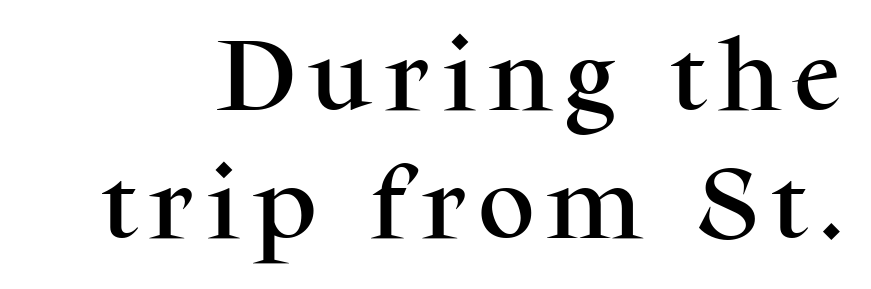
The image shows 79 px serif type, upright; set normal line spacing (1.62x), not underlined; medium stroke contrast and a medium x-height.
